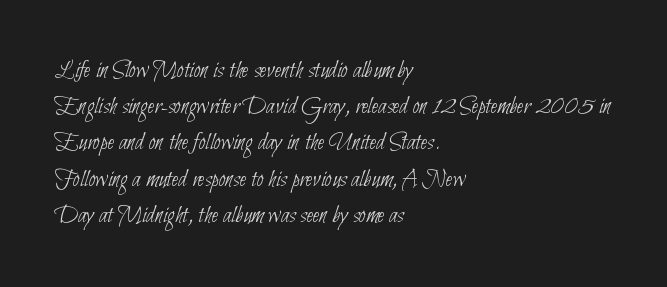
The image shows 25 px text type; set left-aligned, normal line spacing (1.45x), normal letter spacing, not underlined.
